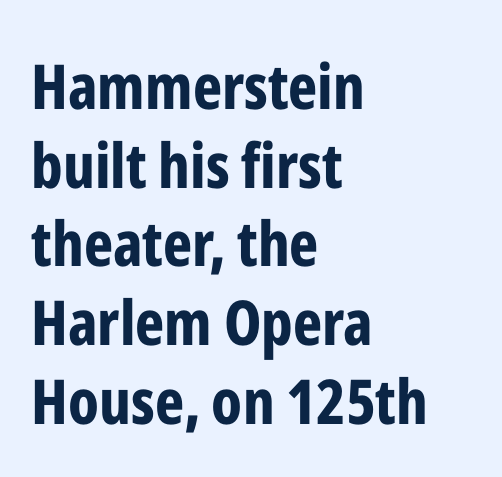
Q: Is the text bold? A: Yes.
Q: Is the text italic (slanted)? A: No, it is upright.
Q: Is the typeface a serif or a sans-serif typeface? A: Sans-serif.
Q: Is the text underlined? A: No.
Q: How is the paragraph aligned? A: Left-aligned.
Q: Is the spacing between letters normal or unusually wide? A: Normal.
Q: Is the spacing between lines tight, normal or loose? A: Normal.
Q: Width (condensed, normal, or wide)? A: Condensed.
Q: Stroke contrast? A: Low.
Q: x-height? A: Medium.
Q: Monospaced? A: No.
